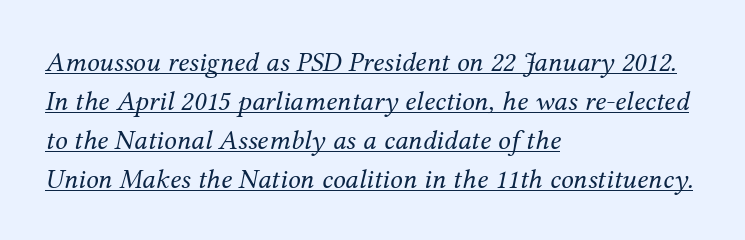
{"serif": "yes", "italic": "yes", "lean": "right", "slant_degrees": 12, "bold": "no", "weight": "regular", "width": "normal", "stroke_contrast": "medium", "x_height": "medium", "monospaced": "no", "underline": "yes", "align": "left", "line_spacing": "normal", "line_spacing_ratio": 1.39, "letter_spacing": "normal", "letter_spacing_em": 0.0, "glyph_px": 28}
